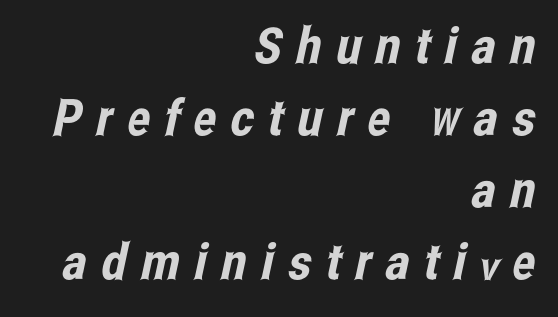
The paragraph has a hard right edge and a soft left edge. Inter-character spacing is expanded well beyond the font's built-in metrics. You can tell from the bare stems that sans-serif type was used. Each row of text sits above clean, open space. Is there much room between lines? A standard amount, neither cramped nor airy.
